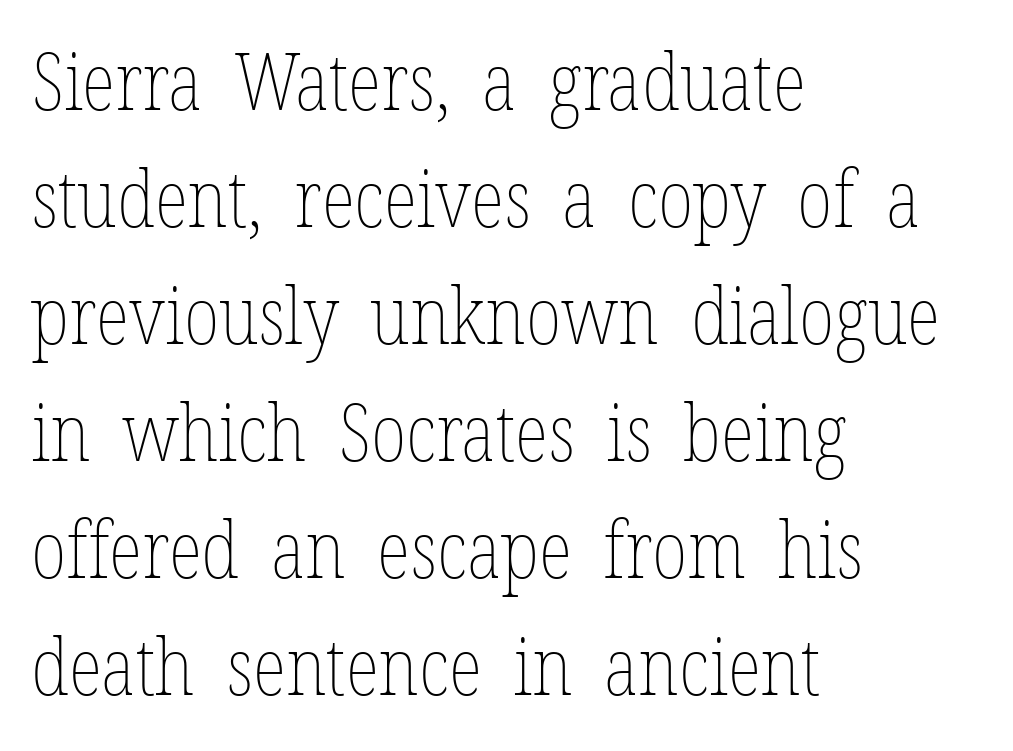
{"italic": "no", "bold": "no", "weight": "thin", "width": "condensed", "stroke_contrast": "low", "x_height": "medium", "monospaced": "no", "underline": "no", "align": "left", "line_spacing": "normal", "line_spacing_ratio": 1.48, "letter_spacing": "normal", "letter_spacing_em": 0.0, "glyph_px": 79}
